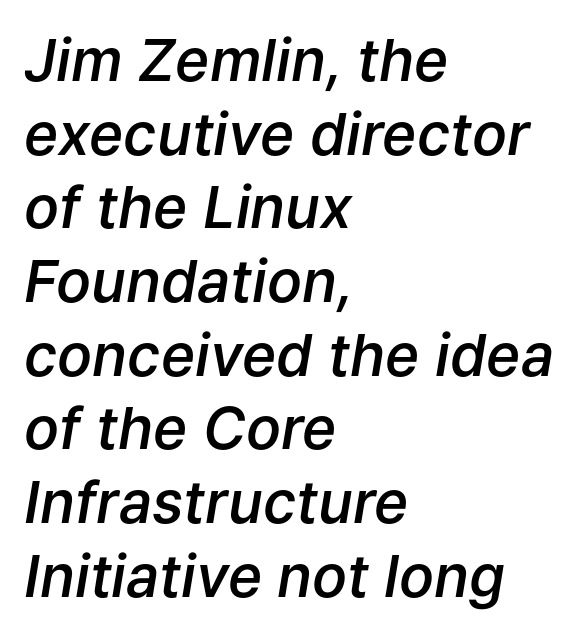
The space directly below the letters is spotless. This rendering leaves character spacing at its baseline value. A bit beefed up — I'd call it semibold rather than bold. The text carries the slant typical of an italic or oblique font. This sample keeps an unexceptional amount of space between lines. Each line starts at the same left margin while the right side varies.
